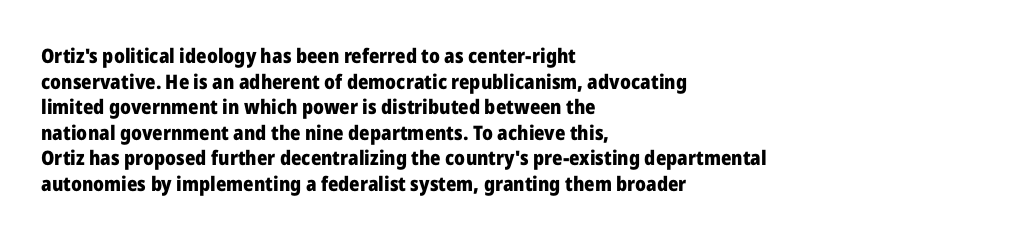
The letters stand straight up with perfectly vertical stems. The space directly below the letters is spotless. Letter spacing: default. Bold? Absolutely — the strokes are thick and heavy. The leading is moderate, giving the passage an even texture. The lines in this sample share a left origin and differ only in where they stop.
